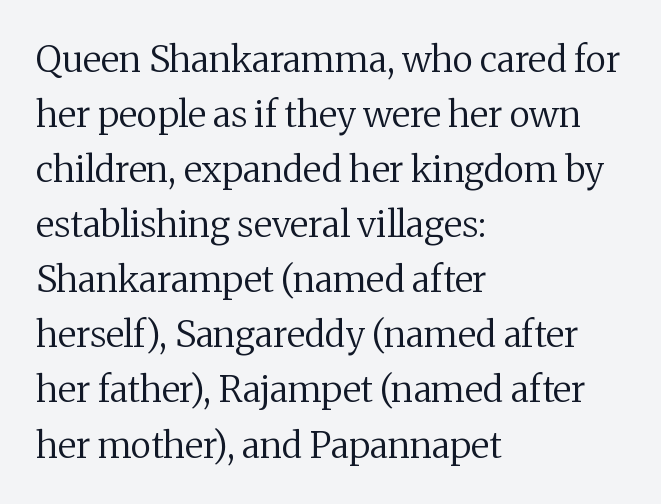
Q: Is the text bold? A: No.
Q: Is the text italic (slanted)? A: No, it is upright.
Q: Is the typeface a serif or a sans-serif typeface? A: Serif.
Q: Is the text underlined? A: No.
Q: How is the paragraph aligned? A: Left-aligned.
Q: Is the spacing between letters normal or unusually wide? A: Normal.
Q: Is the spacing between lines tight, normal or loose? A: Normal.
Q: Width (condensed, normal, or wide)? A: Normal.
Q: Stroke contrast? A: Medium.
Q: x-height? A: Medium.
Q: Monospaced? A: No.
